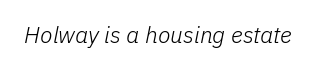
The strokes carry an ordinary text weight at most. Has an underline been added? It has not. Tracking here is standard; glyphs follow each other at the usual distance. Posture: slanted.
